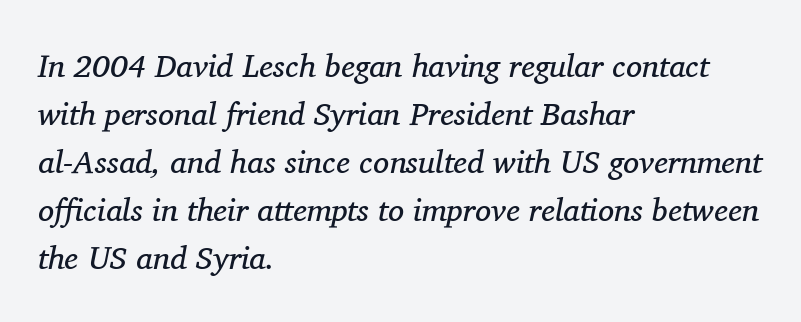
Underlining? Definitely not there. How would I describe the line gaps? Plain and ordinary. The letters sit at their default tracking, neither squeezed nor spread. The cut favours lightness, reaching ordinary text weight at its darkest. One-word summary of the alignment: left.
